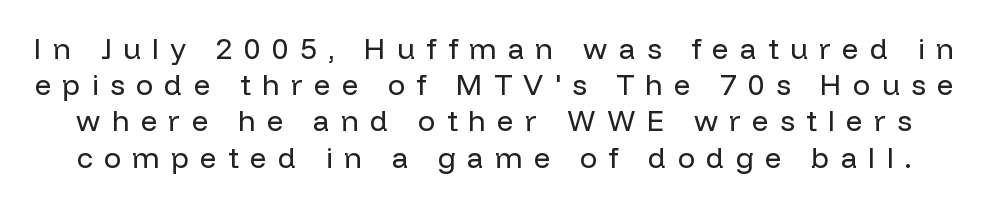
Q: Is the text bold? A: No.
Q: Is the text italic (slanted)? A: No, it is upright.
Q: Is the typeface a serif or a sans-serif typeface? A: Sans-serif.
Q: Is the text underlined? A: No.
Q: Is the spacing between letters normal or unusually wide? A: Unusually wide.
Q: Is the spacing between lines tight, normal or loose? A: Normal.
Q: Width (condensed, normal, or wide)? A: Normal.
Q: Stroke contrast? A: Low.
Q: x-height? A: Medium.
Q: Monospaced? A: No.
